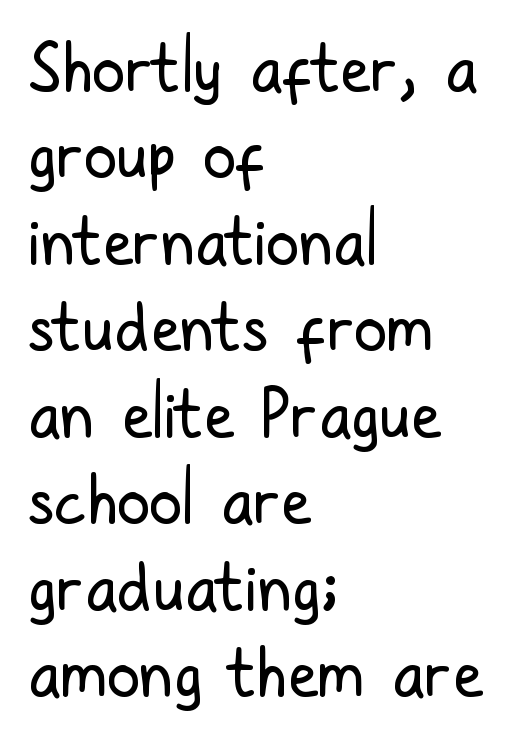
The glyphs are unaccompanied by any horizontal stroke below them. The rendering uses natural spacing where letterforms have individual widths. The rendering anchors every line to the left-hand side. Check where the strokes stop: nothing finishes them off — pure sans. The axis of the letterforms is exactly vertical.
